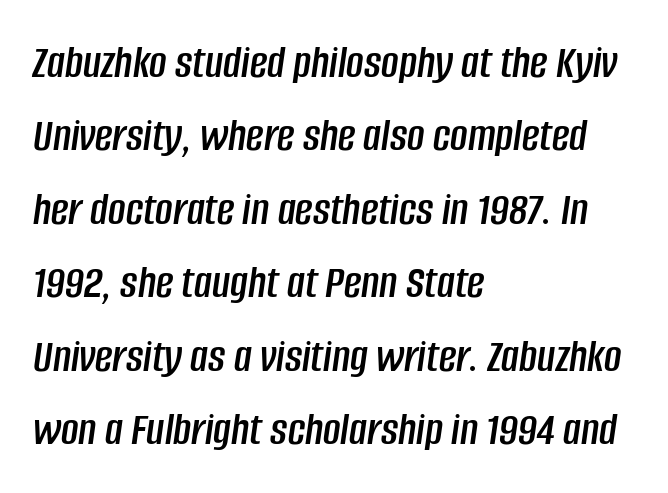
Honestly, the letter spacing is just normal — you wouldn't notice it. Italic? Definitely — the glyphs are oblique. Descender tails drop into unmarked territory. Honestly, the row spacing looks completely unremarkable. Horizontal alignment here is leftward, the default for most running prose. Each letter keeps its own natural width here, so spacing adapts to shape.
